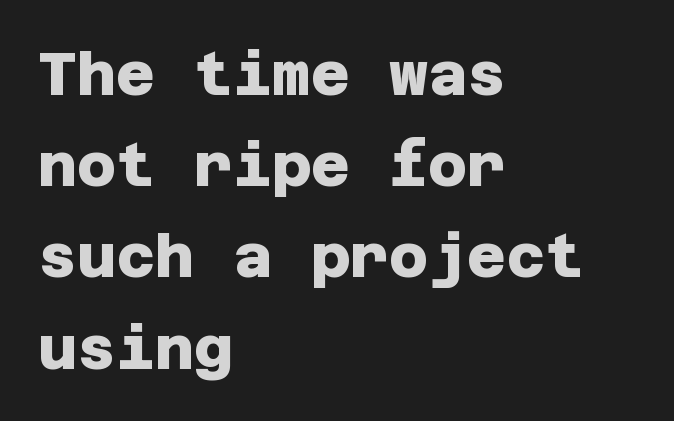
Interline gaps are of average width in this sample. Students, this is bold: see how much ink each stroke carries. Look at the tracking — it's just the regular setting, nothing added. Does the copy run flush right? No — it runs flush left.
